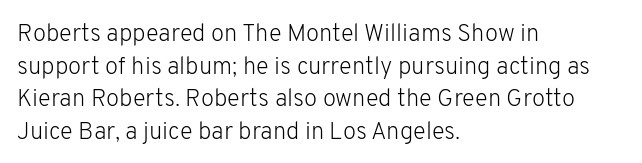
Plain, unruled lines of type. Ordinary non-slanted type is in use. Does extra space separate the letters? No, they use regular spacing. This is not heavy type; no bold has been used. These lines sit exactly where default settings would place them. Reading down the block, your eye returns to a fixed left position each line.
